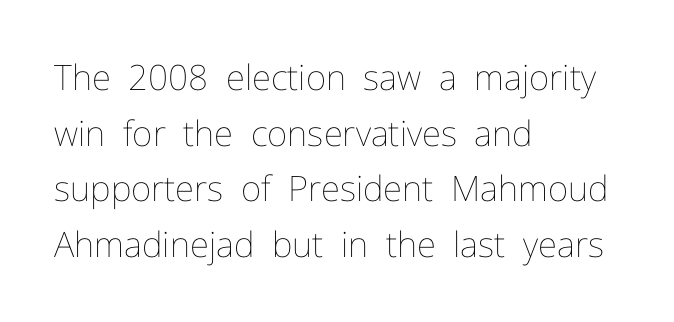
Q: Is the text bold? A: No.
Q: Is the text italic (slanted)? A: No, it is upright.
Q: Is the text underlined? A: No.
Q: How is the paragraph aligned? A: Left-aligned.
Q: Is the spacing between letters normal or unusually wide? A: Normal.
Q: Is the spacing between lines tight, normal or loose? A: Normal.
Q: Width (condensed, normal, or wide)? A: Normal.
Q: Stroke contrast? A: Low.
Q: x-height? A: Medium.
Q: Monospaced? A: No.
